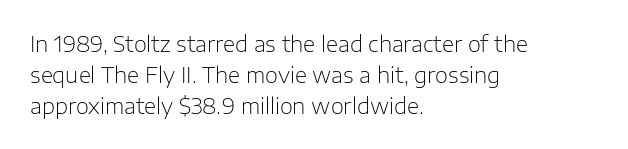
If you drew a line through each stem, it would be perfectly vertical. Leftover space on each line is placed entirely after the last word. The vertical gap from one line to the next is medium. The specimen omits any rule beneath the text block's lines.
